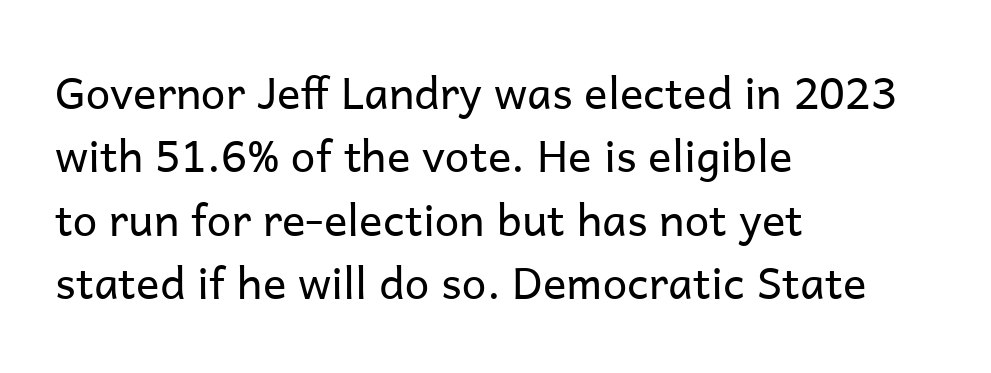
Q: Is the text bold? A: No.
Q: Is the text italic (slanted)? A: No, it is upright.
Q: Is the typeface a serif or a sans-serif typeface? A: Sans-serif.
Q: Is the text underlined? A: No.
Q: How is the paragraph aligned? A: Left-aligned.
Q: Is the spacing between letters normal or unusually wide? A: Normal.
Q: Is the spacing between lines tight, normal or loose? A: Normal.
Q: Width (condensed, normal, or wide)? A: Normal.
Q: Stroke contrast? A: Low.
Q: x-height? A: Medium.
Q: Monospaced? A: No.
